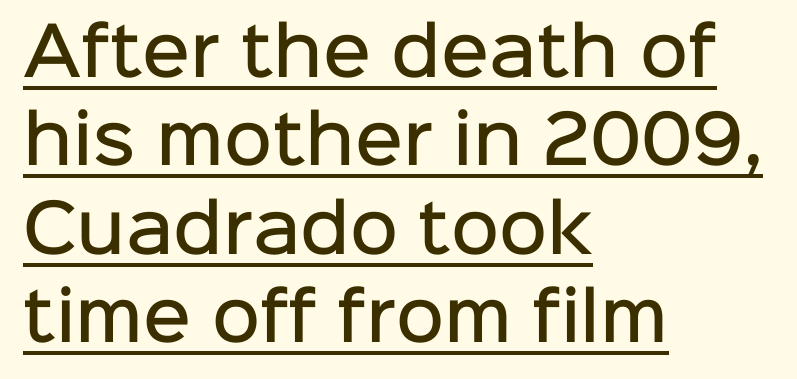
Q: Is the text bold? A: Semi-bold.
Q: Is the text italic (slanted)? A: No, it is upright.
Q: Is the typeface a serif or a sans-serif typeface? A: Sans-serif.
Q: Is the text underlined? A: Yes.
Q: How is the paragraph aligned? A: Left-aligned.
Q: Is the spacing between letters normal or unusually wide? A: Normal.
Q: Is the spacing between lines tight, normal or loose? A: Normal.
Q: Width (condensed, normal, or wide)? A: Normal.
Q: Stroke contrast? A: Low.
Q: x-height? A: Medium.
Q: Monospaced? A: No.
